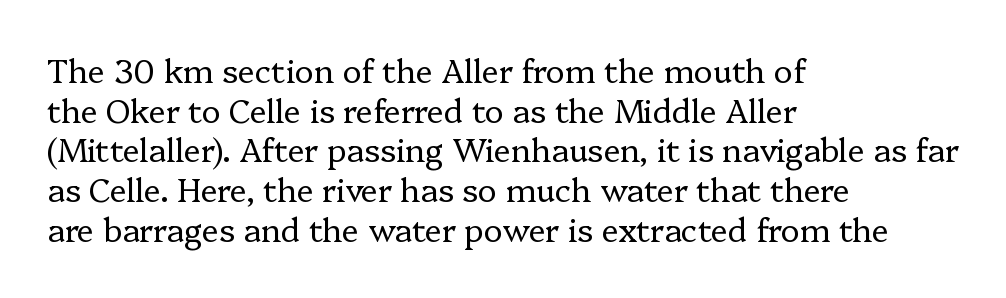
If you drew a ruler down the left edge, every line would touch it. Compared with a typical body face, this is equally light or lighter still. Underline: absent. How are the letters spaced? Ordinarily, with no added tracking. Each letter keeps its own natural width here, so spacing adapts to shape. Style check: upright.
